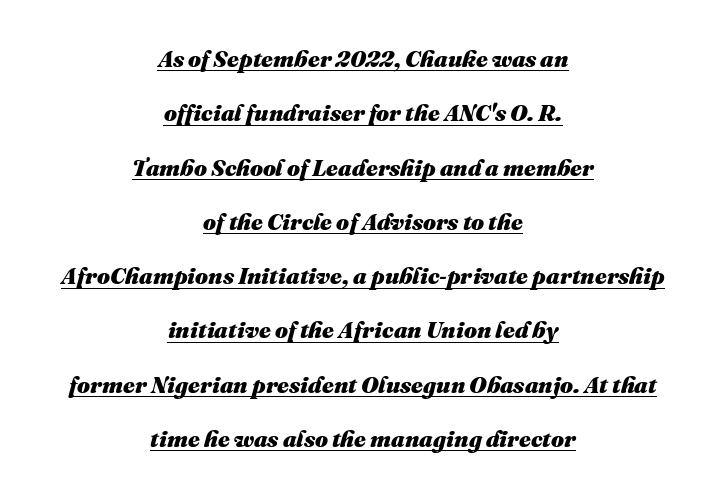
Which margin do the lines hug? Neither — every line sits in the middle. Notice the wide empty band between every row — that's loose leading. Look at the stroke-to-counter ratio: heavy, a bold. The face used here is rendered with its standard letterfit.
